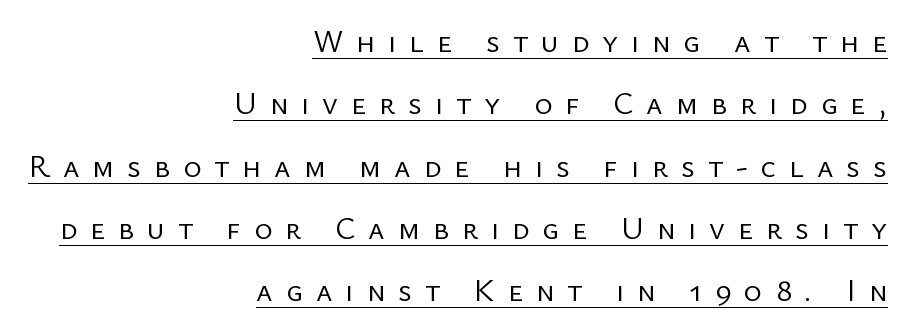
Think of a printed novel: that variable character pitch is what you see here. Caption: expanded tracking, letters set apart. The leading is generous, giving the passage an open texture. In designer terms, the underline attribute is active on this setting. The specimen reads as upright at a glance.
